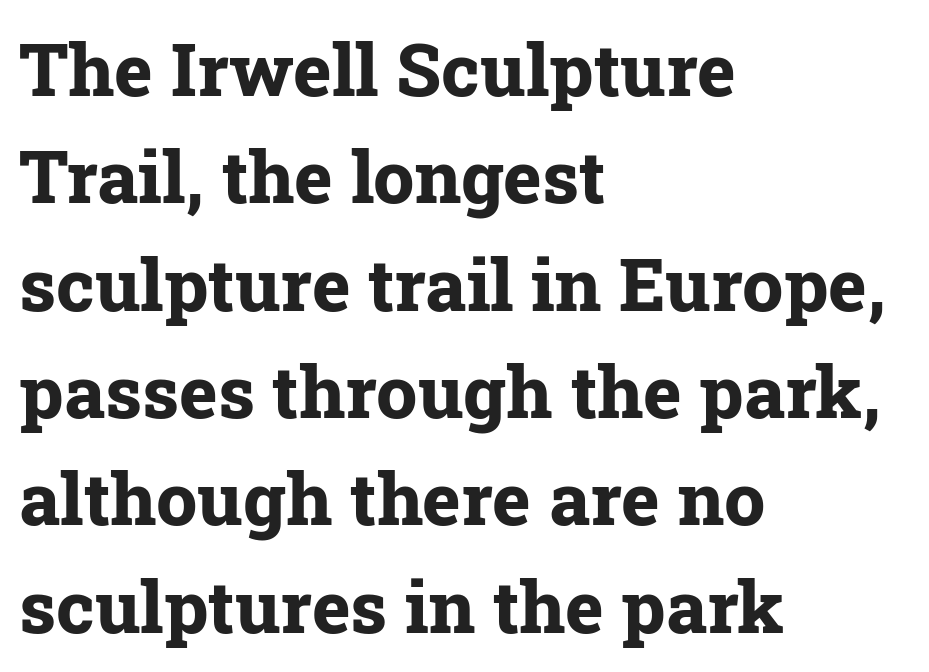
The image shows 73 px bold serif type, upright; set left-aligned, normal line spacing (1.47x), normal letter spacing, not underlined; low stroke contrast and a medium x-height.
